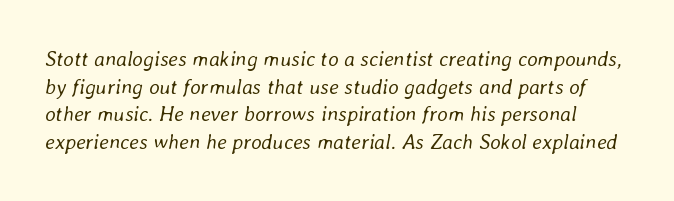
Q: Is the text bold? A: No.
Q: Is the text italic (slanted)? A: Yes, it leans right by about 8 degrees.
Q: Is the text underlined? A: No.
Q: Is the spacing between letters normal or unusually wide? A: Normal.
Q: Is the spacing between lines tight, normal or loose? A: Normal.
